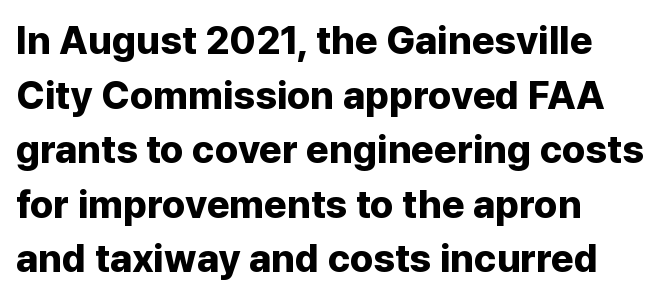
The face used here is proportionally spaced, like ordinary book or web type. The ragged edge is on the right, which tells us the setting is flush left. The rendering uses a moderate line-height, typical for paragraphs. Note: no serifs on the glyphs.
